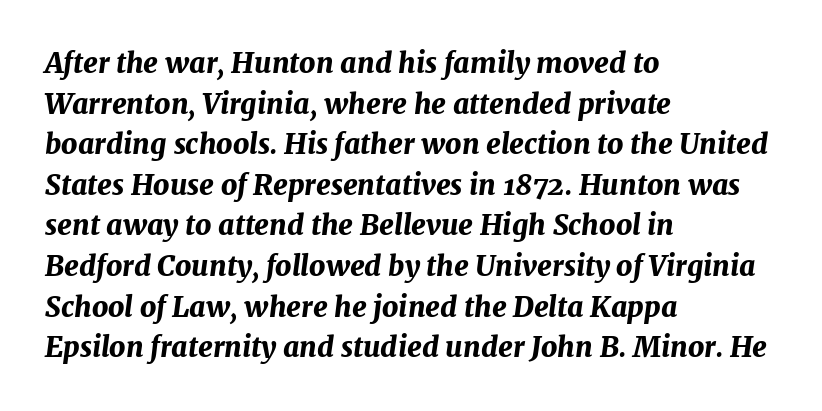
The image shows 28 px bold type, italic (leaning right); set left-aligned, normal line spacing (1.45x), normal letter spacing, not underlined; medium stroke contrast and a medium x-height.
